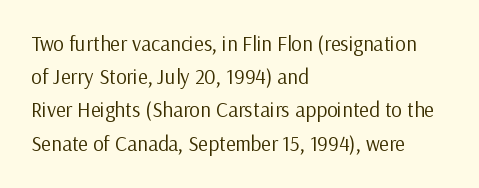
{"italic": "no", "bold": "no", "underline": "no", "align": "left", "line_spacing": "normal", "line_spacing_ratio": 1.58, "letter_spacing": "normal", "letter_spacing_em": 0.0, "glyph_px": 21}
